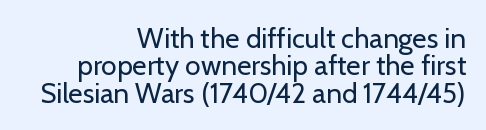
{"serif": "no", "italic": "no", "bold": "no", "weight": "regular", "width": "normal", "stroke_contrast": "low", "x_height": "medium", "monospaced": "no", "underline": "no", "align": "right", "line_spacing": "tight", "line_spacing_ratio": 0.98, "letter_spacing": "normal", "letter_spacing_em": 0.0, "glyph_px": 28}
